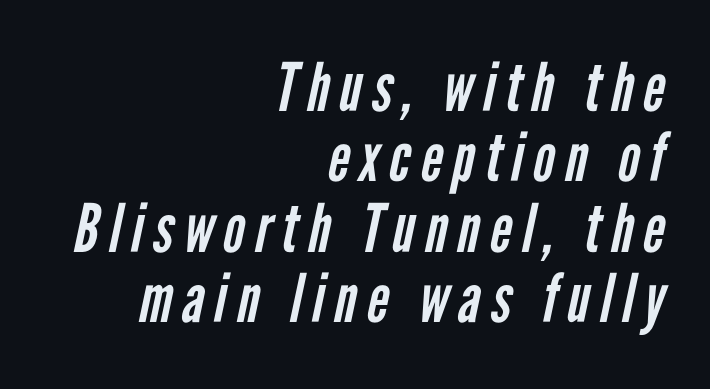
Horizontally, the lines are justified to the trailing edge only. Bold? No — there's no thickening of the strokes. The passage shown is typed in a proportional face where columns would drift. Lines of text with bare space underneath. What's the leading like? Squeezed, with rows nearly overlapping. Classification — sans serif.
